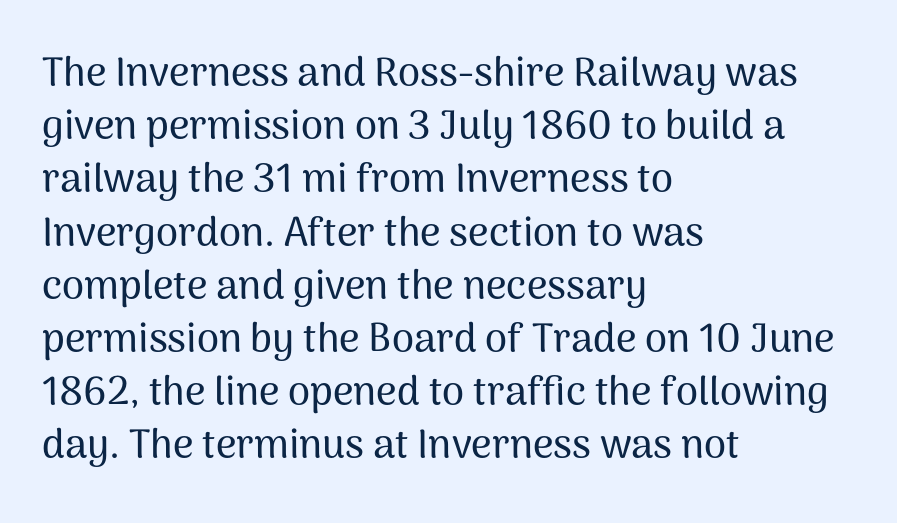
{"serif": "no", "italic": "no", "width": "normal", "stroke_contrast": "medium", "x_height": "medium", "monospaced": "no", "underline": "no", "align": "left", "line_spacing": "normal", "line_spacing_ratio": 1.33, "letter_spacing": "normal", "letter_spacing_em": 0.0, "glyph_px": 40}
